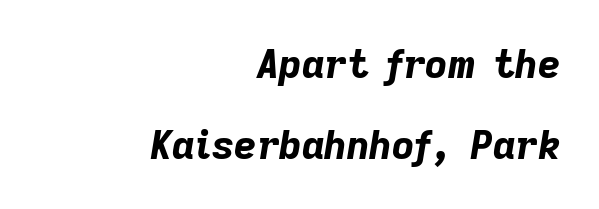
The axis of the letterforms is tilted away from vertical. The letterforms sit shoulder to shoulder at normal distance. Every letter is thick-stroked: bold, no question. Each letter keeps its own natural width here, so spacing adapts to shape. Beneath every word, the page is bare. The rendering uses a large line-height, opening up the rows.
